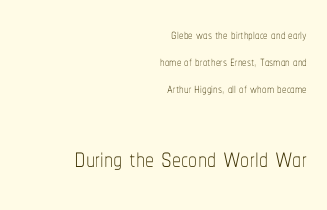
{"italic": "no", "bold": "no", "weight": "thin", "width": "condensed", "stroke_contrast": "low", "x_height": "medium", "monospaced": "no", "underline": "no", "align": "right", "line_spacing": "normal", "line_spacing_ratio": 1.51, "letter_spacing": "normal", "letter_spacing_em": 0.0, "larger_block": "second", "size_ratio": 2.0, "glyph_px": 36}
